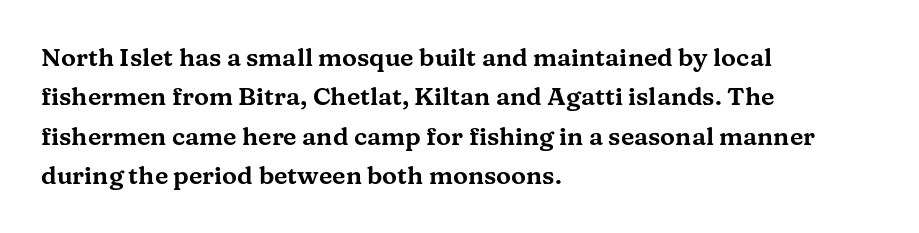
The setting favours the left margin, as ordinary paragraphs usually do. Is there any slant? The stems are plumb. A bare baseline throughout the passage. The letterforms sit shoulder to shoulder at normal distance. These lines sit exactly where default settings would place them.
